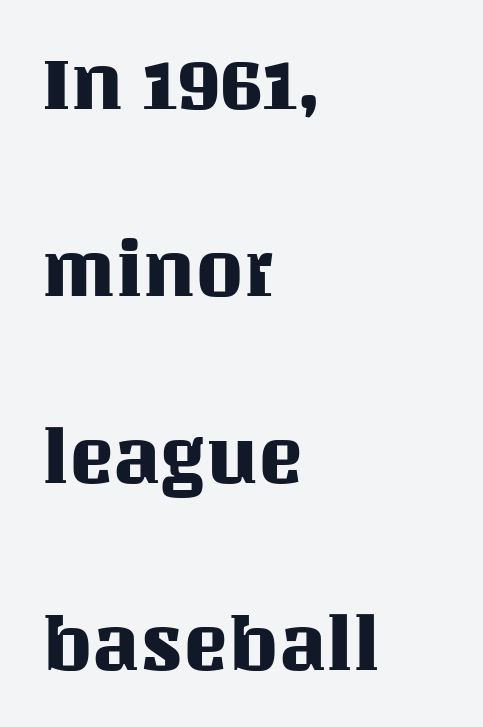
{"italic": "no", "width": "normal", "stroke_contrast": "medium", "x_height": "large", "monospaced": "no", "underline": "no", "align": "left", "line_spacing": "loose", "line_spacing_ratio": 2.46, "letter_spacing": "normal", "letter_spacing_em": 0.0, "glyph_px": 76}
